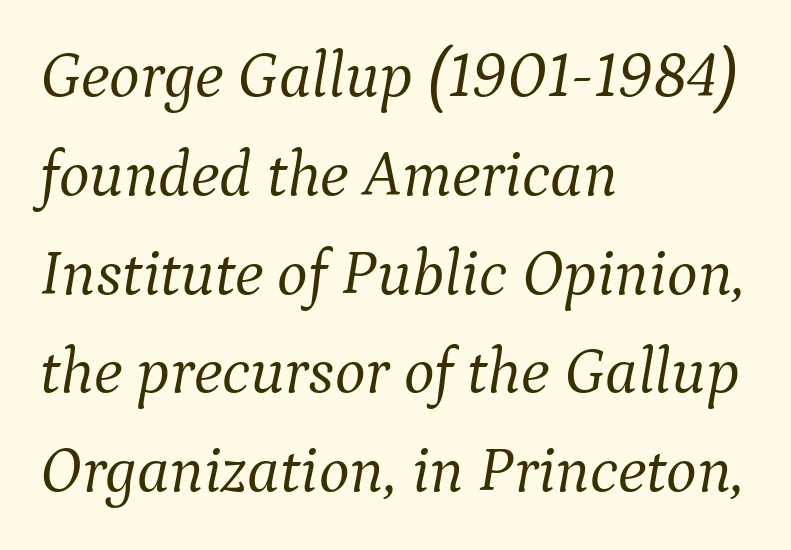
The space directly below the letters is spotless. Caption: standard tracking, unaltered. No letter is thick-stroked: the sample isn't bold. Character widths vary here, with narrow letters taking less room than wide ones.
